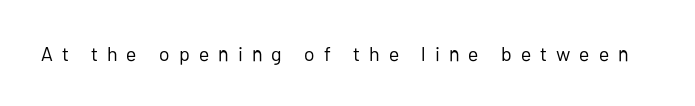
Q: Is the text bold? A: No.
Q: Is the text italic (slanted)? A: No, it is upright.
Q: Is the text underlined? A: No.
Q: Is the spacing between letters normal or unusually wide? A: Unusually wide.
